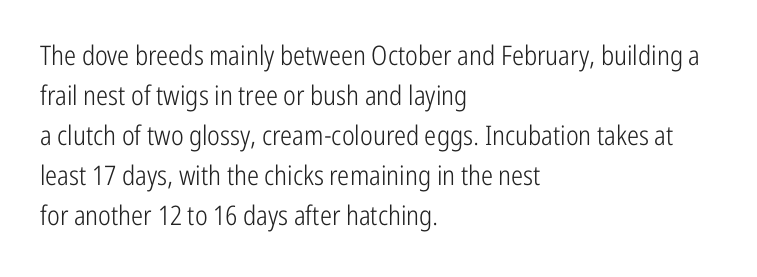
Q: Is the text bold? A: No.
Q: Is the text italic (slanted)? A: No, it is upright.
Q: Is the text underlined? A: No.
Q: How is the paragraph aligned? A: Left-aligned.
Q: Is the spacing between letters normal or unusually wide? A: Normal.
Q: Is the spacing between lines tight, normal or loose? A: Normal.
